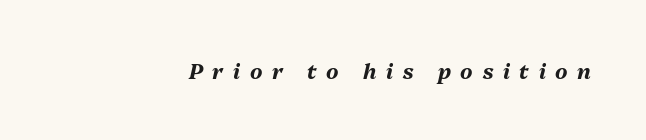
Slant detected: the letters are inclined. Loose tracking; the words dissolve into strings of separated letters. The strip under each line holds only bare page. These lines carry a lot of weight — the face is fully bold.
